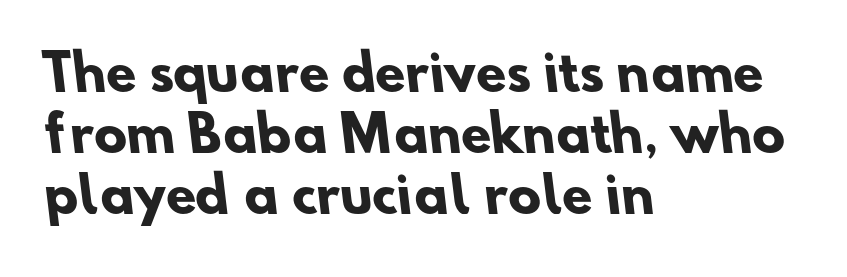
{"serif": "no", "bold": "yes", "weight": "heavy", "width": "normal", "stroke_contrast": "low", "x_height": "small", "monospaced": "no", "underline": "no", "align": "left", "line_spacing_ratio": 1.24, "letter_spacing": "normal", "letter_spacing_em": 0.0, "glyph_px": 49}
